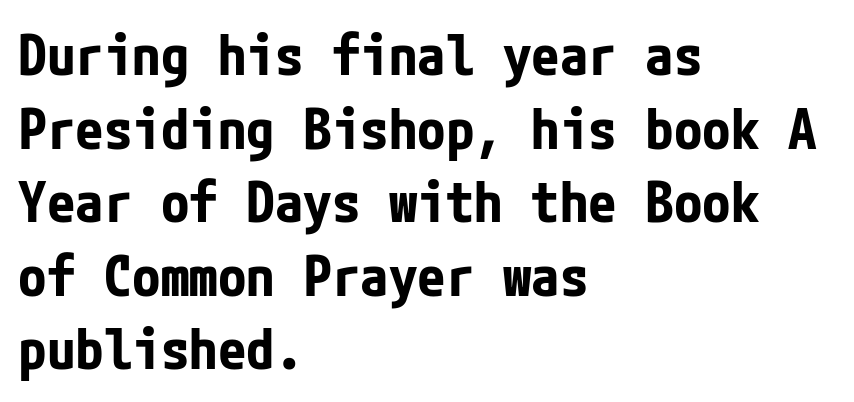
A normal amount of white space separates one row of letters from the next. The passage shown is typeset with a sans-serif family. The axis of the letterforms is exactly vertical. Underlining? Definitely not there. Heavy-handed strokes throughout: this text is bold.
